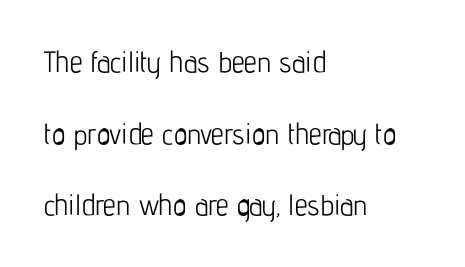
Italic: no, the glyphs are upright roman. The space beneath each line is pristine and unruled. The face looks like a standard text weight, possibly lighter. One glance says open: line gaps are wider than usual. The characters display no serif detailing; their extremities are plain. The letters advance in unequal steps, a hallmark of proportional type.
